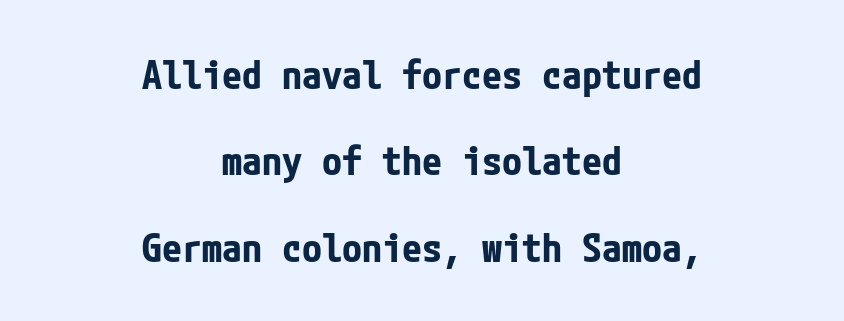
The paragraph shown floats in the horizontal middle. How heavy is the stroke? Heavy — this is a bold. The space beneath each line is pristine and unruled. The designer dialed line spacing up above the default. The letterforms sit shoulder to shoulder at normal distance. Nope, not italic — everything's standing straight.
